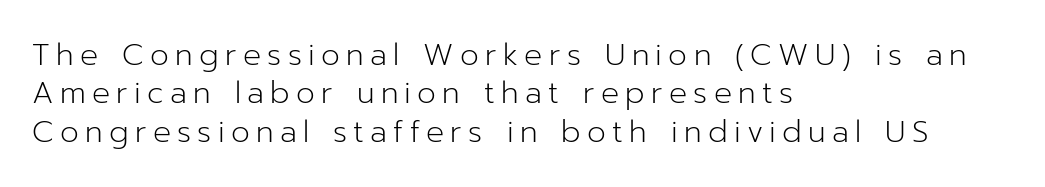
The face used here is proportionally spaced, like ordinary book or web type. The tracking reads as deliberately expanded to a designer's eye. Bold? No — there's no thickening of the strokes. It's the straight-up-and-down kind of type. These lines stack with their left ends in a neat column.
